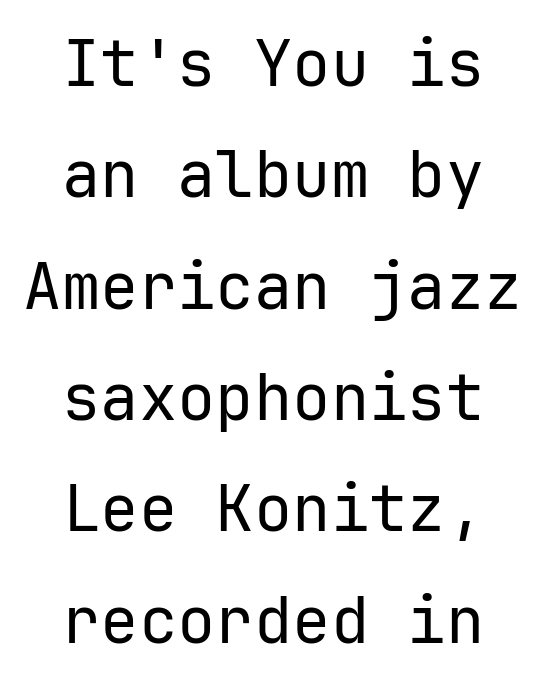
Q: Is the text bold? A: No.
Q: Is the text italic (slanted)? A: No, it is upright.
Q: Is the typeface a serif or a sans-serif typeface? A: Sans-serif.
Q: Is the text underlined? A: No.
Q: How is the paragraph aligned? A: Centered.
Q: Is the spacing between letters normal or unusually wide? A: Normal.
Q: Width (condensed, normal, or wide)? A: Normal.
Q: Stroke contrast? A: Low.
Q: x-height? A: Medium.
